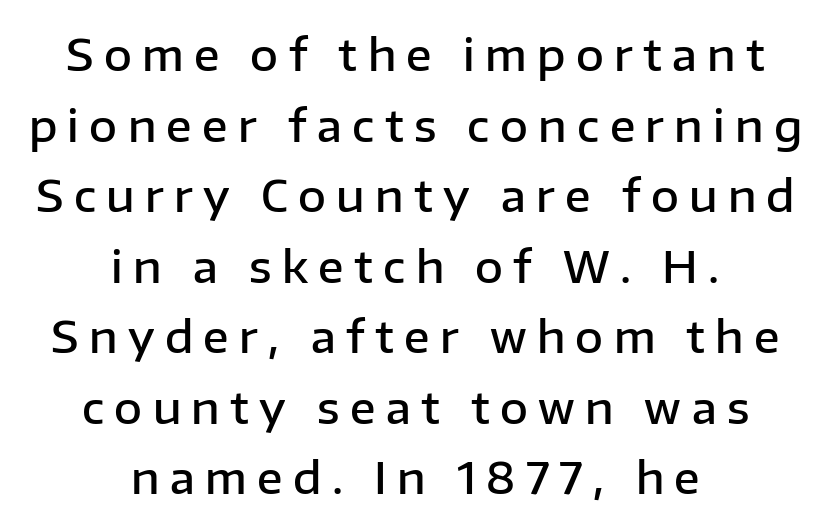
{"serif": "no", "italic": "no", "bold": "semi", "weight": "semibold", "width": "normal", "stroke_contrast": "low", "x_height": "medium", "monospaced": "no", "underline": "no", "align": "center", "line_spacing": "normal", "line_spacing_ratio": 1.64, "letter_spacing": "wide", "letter_spacing_em": 0.24, "glyph_px": 43}
